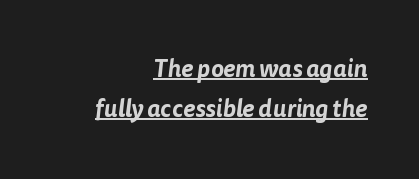
{"underline": "yes", "align": "right", "line_spacing": "normal", "line_spacing_ratio": 1.66, "letter_spacing": "normal", "letter_spacing_em": 0.0, "glyph_px": 24}
